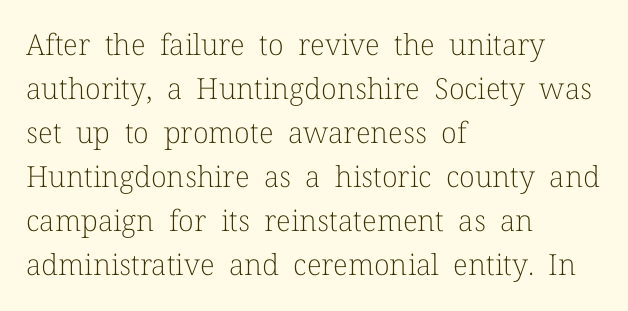
The image shows 29 px light serif type, upright; set left-aligned, normal line spacing (1.52x), normal letter spacing, not underlined; low stroke contrast and a medium x-height.
